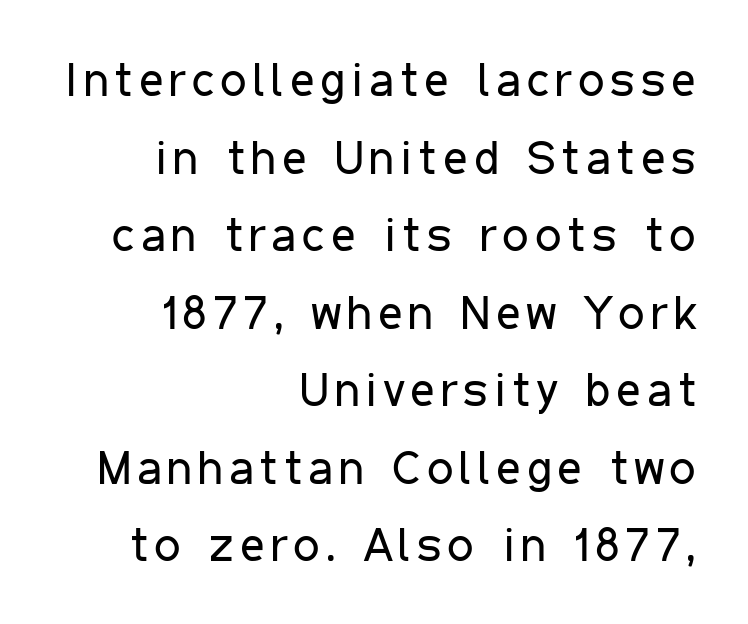
Q: Is the text bold? A: No.
Q: Is the text italic (slanted)? A: No, it is upright.
Q: Is the typeface a serif or a sans-serif typeface? A: Sans-serif.
Q: Is the text underlined? A: No.
Q: How is the paragraph aligned? A: Right-aligned.
Q: Is the spacing between lines tight, normal or loose? A: Normal.
Q: Width (condensed, normal, or wide)? A: Condensed.
Q: Stroke contrast? A: Low.
Q: x-height? A: Medium.
Q: Monospaced? A: No.
